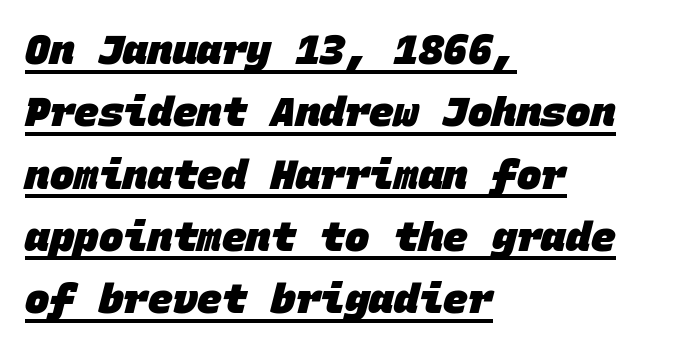
The image shows 41 px heavy sans-serif type, monospaced; set left-aligned, normal line spacing (1.52x), normal letter spacing, underlined; low stroke contrast and a large x-height.
